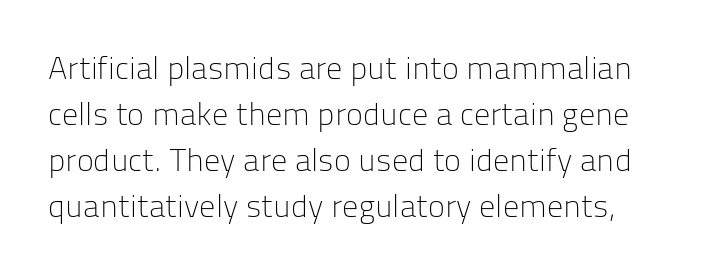
The image shows 32 px light sans-serif type, upright; set normal line spacing (1.44x), normal letter spacing, not underlined; low stroke contrast and a medium x-height.
